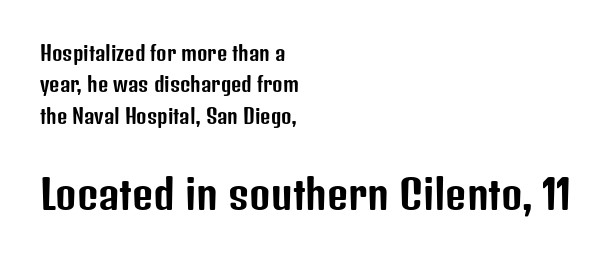
Q: Is the text italic (slanted)? A: No, it is upright.
Q: Is the typeface a serif or a sans-serif typeface? A: Sans-serif.
Q: Is the text underlined? A: No.
Q: How is the paragraph aligned? A: Left-aligned.
Q: Is the spacing between letters normal or unusually wide? A: Normal.
Q: Is the spacing between lines tight, normal or loose? A: Normal.
Q: Which block of text is set in a larger size, the first (top) or the second (bottom)? A: The second (bottom) one.
Q: Width (condensed, normal, or wide)? A: Condensed.
Q: Stroke contrast? A: Low.
Q: x-height? A: Medium.
Q: Monospaced? A: No.
